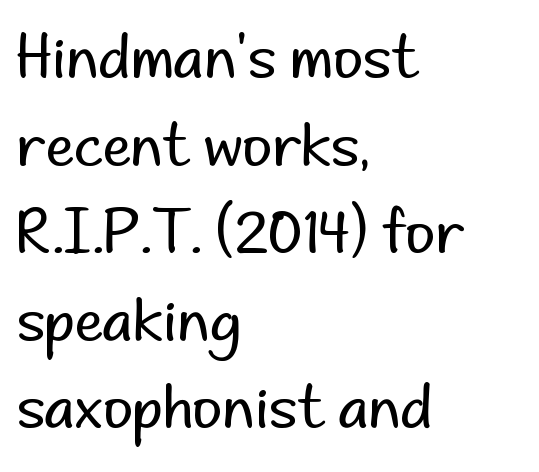
Each letter's strokes conclude bluntly, with no projecting serifs. A student would call this left alignment; a typographer would say flush left, rag right. The baseline area is clear. On a weight scale, this lands at 450 or below. Baseline-to-baseline distance is the conventional proportion of letter height.
